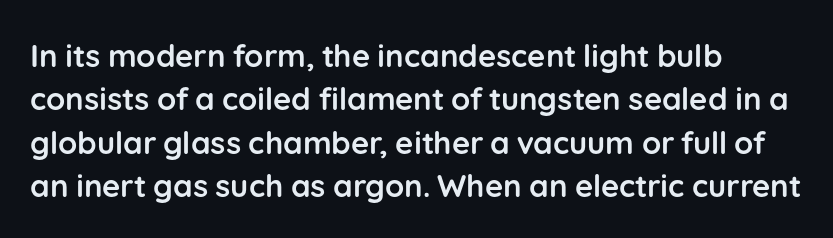
Here the designer chose a conventional face with non-uniform glyph widths. Short and long lines alike share a common starting point at left. Each word holds together tightly as a unit, with standard inter-letter gaps. Compared with typical paragraphs, the rows here are spaced about the same. Notice how the stems are strictly vertical — no italics here. The rendering uses a bold face; every stroke is thick and dark.
